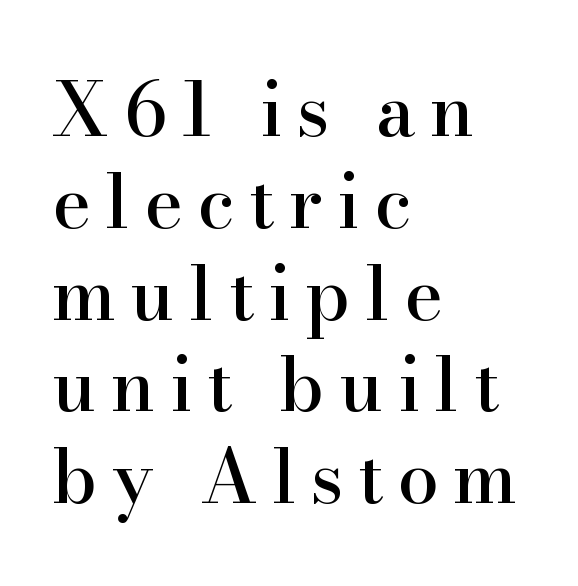
The image shows 74 px serif type, upright; set left-aligned, line spacing 1.24x, not underlined; high stroke contrast and a small x-height.
